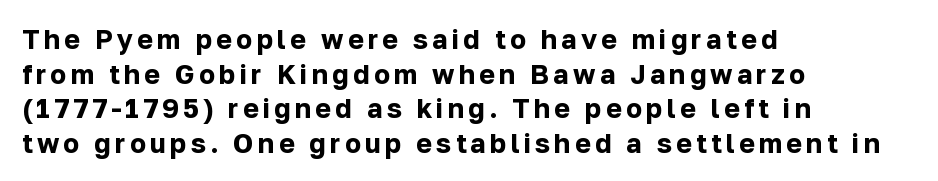
Posture: upright roman. Students, observe: this is what conventionally led text looks like. Anything drawn beneath the words? Only blank space. Strong, thick strokes mark this as bold type. Is the block centered? No — it sits flush against the left margin.
